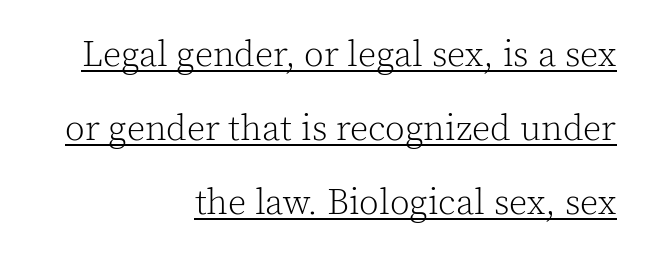
Vertical spacing — loose. These lines are rendered in a variable-pitch font. Is this a heavy cut? Hardly; it is regular or lighter. There is no visible air inserted between adjacent glyphs.
